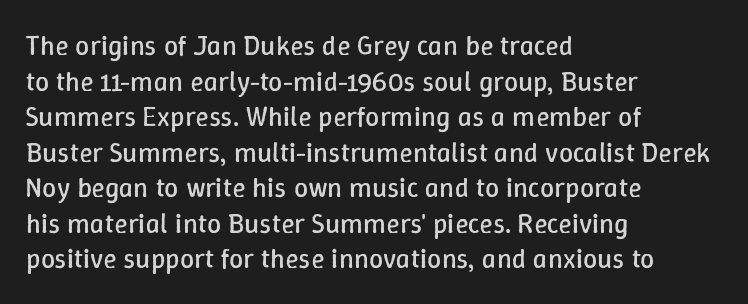
The lines are quadded left. Plain, unruled lines of type. The face used here is proportionally spaced, like ordinary book or web type. Spacing between characters is what you'd get straight out of the box. No heavy texture on the line: the type isn't bold.
